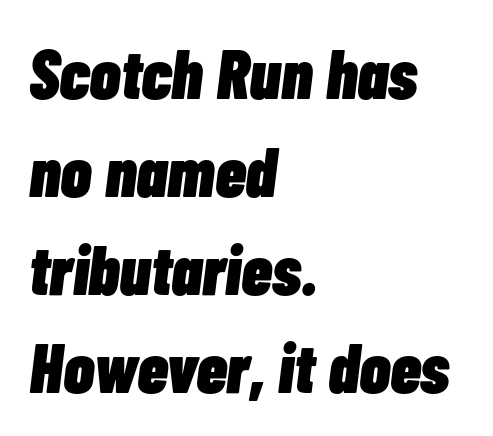
The image shows 70 px heavy, condensed type, italic (leaning right); set left-aligned, normal line spacing (1.4x), normal letter spacing, not underlined; low stroke contrast and a medium x-height.
